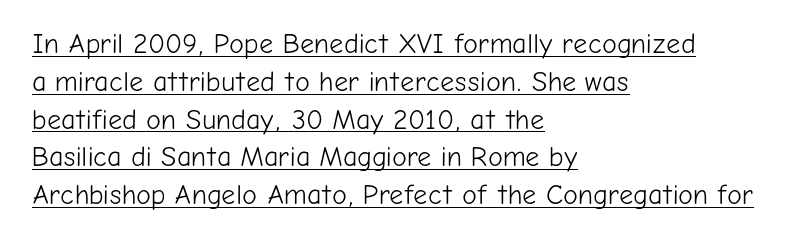
Q: Is the text bold? A: No.
Q: Is the text italic (slanted)? A: No, it is upright.
Q: Is the typeface a serif or a sans-serif typeface? A: Sans-serif.
Q: Is the text underlined? A: Yes.
Q: How is the paragraph aligned? A: Left-aligned.
Q: Is the spacing between letters normal or unusually wide? A: Normal.
Q: Is the spacing between lines tight, normal or loose? A: Normal.
Q: Width (condensed, normal, or wide)? A: Normal.
Q: Stroke contrast? A: Low.
Q: x-height? A: Medium.
Q: Monospaced? A: No.
